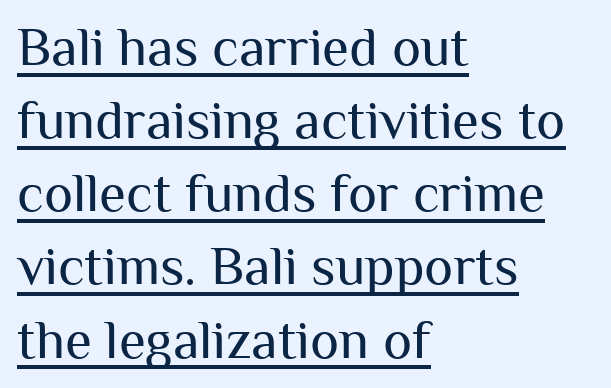
Default kerning and tracking; the words read as compact shapes. Each stroke keeps to a modest, everyday thickness or less. A typographer would call this underscored text. These lines sit exactly where default settings would place them. The letters stand straight up with perfectly vertical stems.
